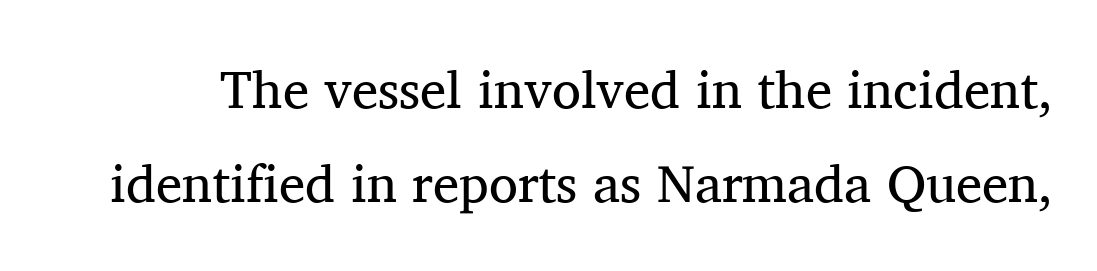
{"serif": "yes", "italic": "no", "bold": "no", "weight": "regular", "width": "normal", "stroke_contrast": "medium", "x_height": "medium", "monospaced": "no", "underline": "no", "line_spacing_ratio": 1.78, "letter_spacing": "normal", "letter_spacing_em": 0.0, "glyph_px": 53}
